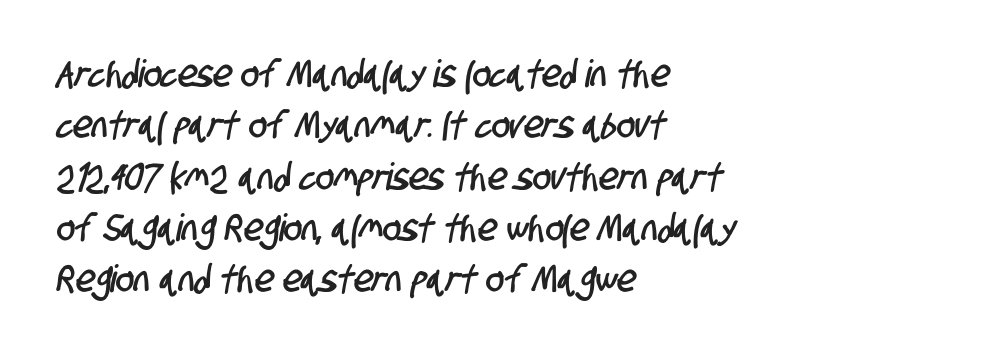
Tracking here is standard; glyphs follow each other at the usual distance. Looks like regular typesetting: each glyph gets only the width it needs. A student would call this left alignment; a typographer would say flush left, rag right. The strip under each line holds only bare page.
